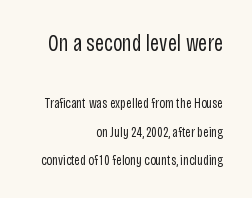
Weight class: somewhere from thin through regular. Rendered with straight, roman letterforms. Line endings align vertically; line beginnings do not. The earlier block is typeset at a bigger size than the later block.
